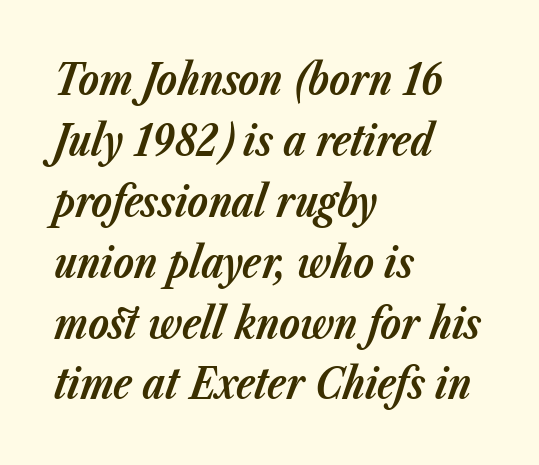
Q: Is the text bold? A: Yes.
Q: Is the text italic (slanted)? A: Yes, it leans right by about 23 degrees.
Q: Is the text underlined? A: No.
Q: How is the paragraph aligned? A: Left-aligned.
Q: Is the spacing between letters normal or unusually wide? A: Normal.
Q: Is the spacing between lines tight, normal or loose? A: Normal.
Q: Width (condensed, normal, or wide)? A: Normal.
Q: Stroke contrast? A: Low.
Q: x-height? A: Medium.
Q: Monospaced? A: No.
